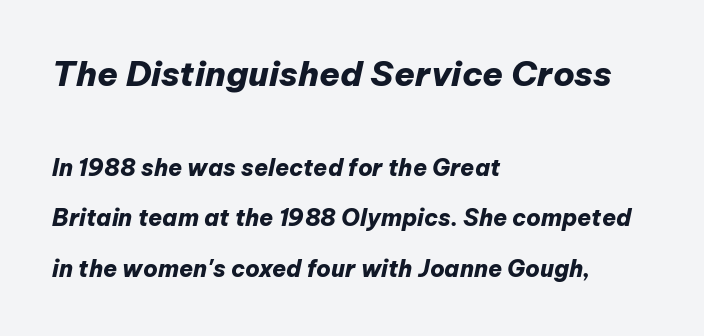
Leading is clearly above the norm, producing a sparse column. Inter-character spacing is left at the font's built-in metrics. Chunky letters — that's bold for sure. The rendering uses natural spacing where letterforms have individual widths.
